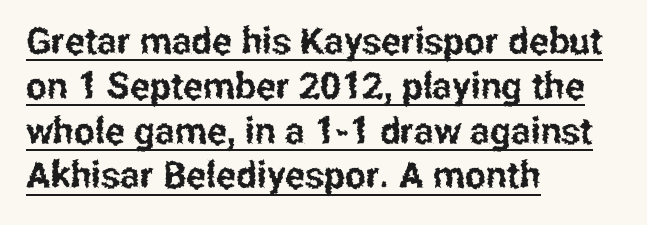
{"serif": "no", "italic": "no", "width": "condensed", "stroke_contrast": "low", "x_height": "medium", "monospaced": "no", "underline": "yes", "align": "left", "line_spacing_ratio": 1.21, "letter_spacing": "normal", "letter_spacing_em": 0.0, "glyph_px": 37}
